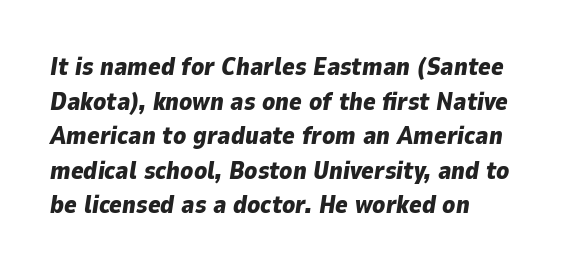
The image shows 24 px bold type, italic (leaning right); set left-aligned, normal line spacing (1.44x), normal letter spacing, not underlined.
